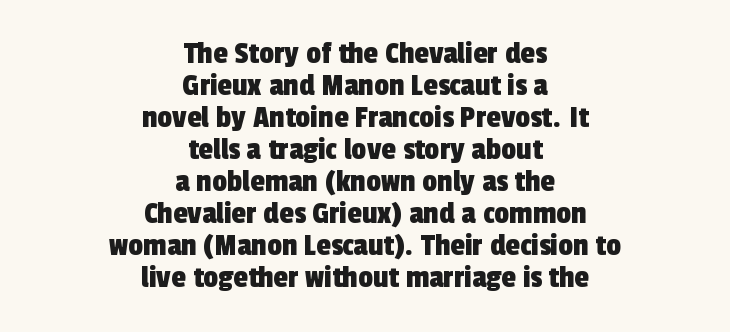
{"serif": "no", "width": "condensed", "x_height": "medium", "monospaced": "no", "underline": "no", "align": "center", "line_spacing": "tight", "line_spacing_ratio": 0.97, "letter_spacing": "normal", "letter_spacing_em": 0.0, "glyph_px": 33}
